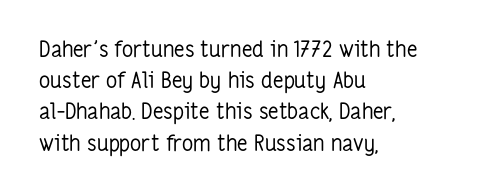
The image shows 22 px text type, upright; set left-aligned, normal line spacing (1.42x), normal letter spacing, not underlined.
